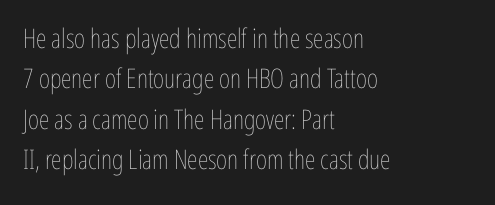
{"italic": "no", "bold": "no", "underline": "no", "align": "left", "line_spacing": "normal", "line_spacing_ratio": 1.5, "letter_spacing": "normal", "letter_spacing_em": 0.0, "glyph_px": 27}
